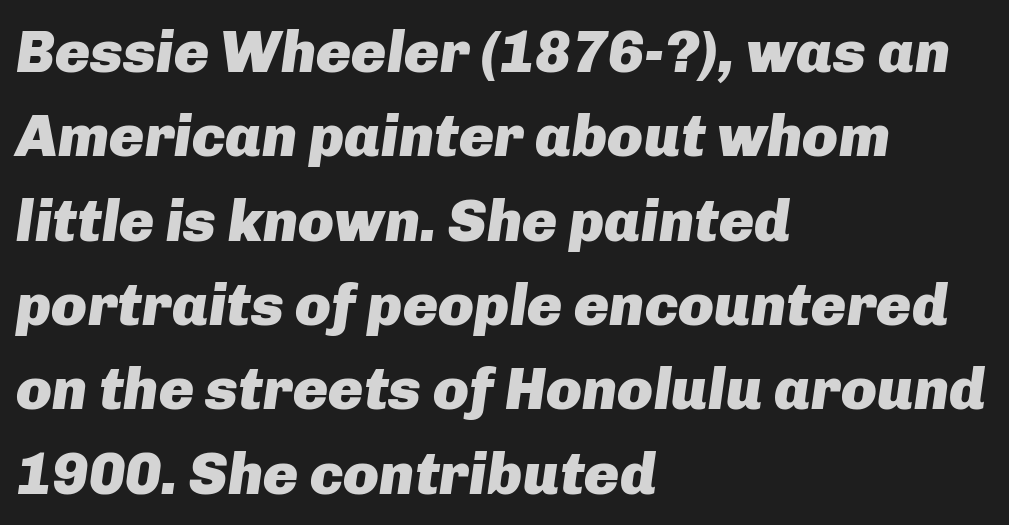
Words float on clear page, feet unadorned. This sample has the flowing, uneven cadence of proportional lettering. Students, note that the glyphs here touch the page at normal intervals. It's the slanting kind of type.
